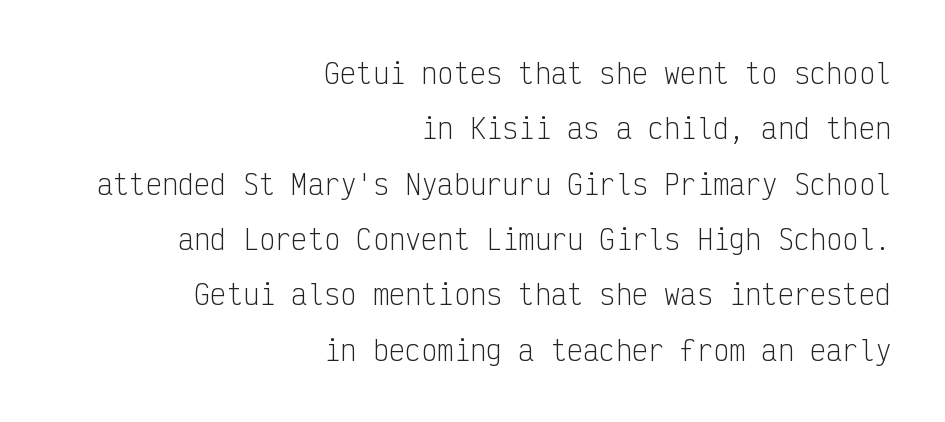
The image shows 27 px text type, upright; set right-aligned, loose line spacing (2.05x), normal letter spacing, not underlined.
